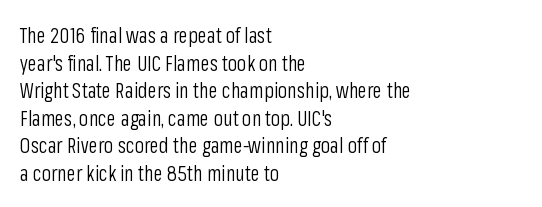
Teacher's note: observe the even left margin — that is flush-left alignment. The line texture is even and compact thanks to regular tracking. The lettering stays uniformly vertical, giving the passage a roman look. The baseline area is clear.
